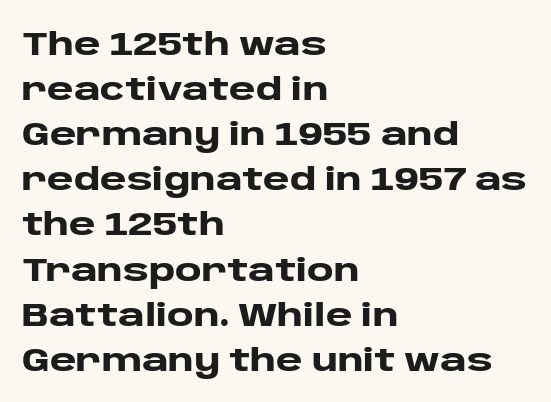
The image shows 32 px heavy, wide sans-serif type, upright; set left-aligned, normal line spacing (1.41x), normal letter spacing, not underlined; low stroke contrast and a large x-height.
